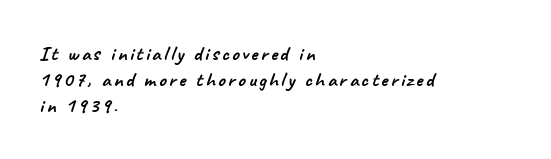
The image shows 21 px text type; set left-aligned, normal line spacing (1.25x), not underlined.
